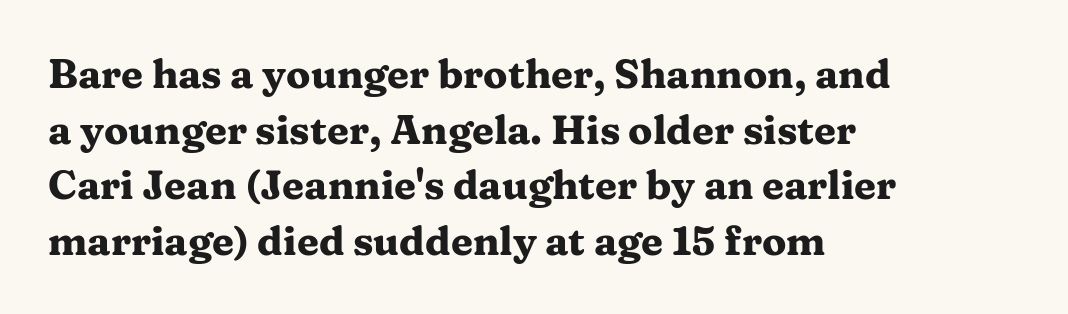
The image shows 40 px heavy, wide serif type, upright; set left-aligned, normal line spacing (1.39x), normal letter spacing, not underlined; medium stroke contrast and a medium x-height.
